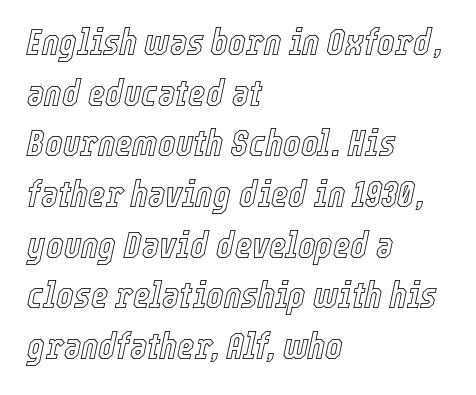
Compared with typical body copy, the letter spacing here is the same. What's the leading like? Ordinary, nothing unusual. The rendering uses natural spacing where letterforms have individual widths. The lettering tilts uniformly, giving the passage an italic look. Glance below the letters and you will spot only blank space.
